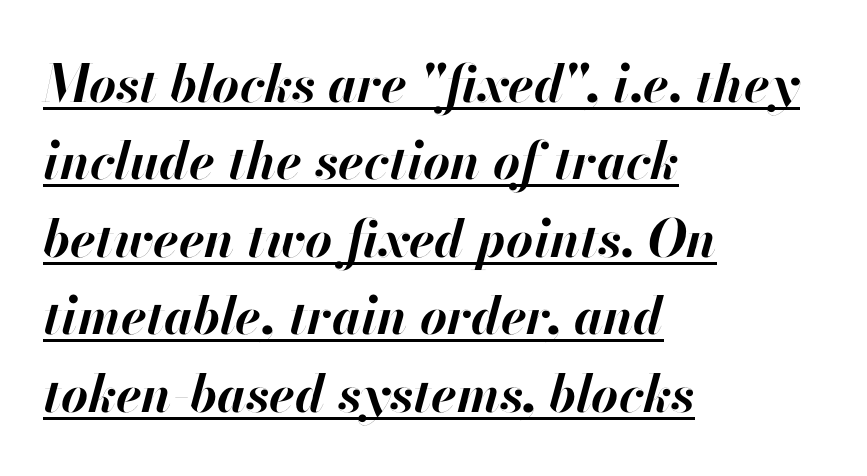
The image shows 52 px bold type, italic (leaning right); set left-aligned, normal line spacing (1.49x), normal letter spacing, underlined; high stroke contrast and a small x-height.
